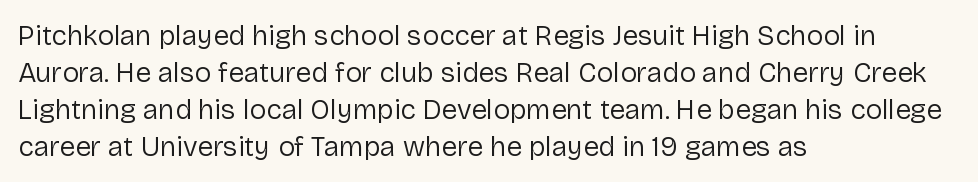
The image shows 28 px regular-weight sans-serif type, upright; set left-aligned, normal line spacing (1.32x), normal letter spacing, not underlined; low stroke contrast and a medium x-height.
